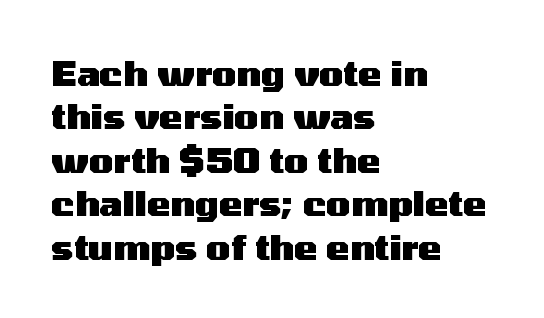
Q: Is the text bold? A: Yes.
Q: Is the text italic (slanted)? A: No, it is upright.
Q: Is the typeface a serif or a sans-serif typeface? A: Sans-serif.
Q: Is the text underlined? A: No.
Q: How is the paragraph aligned? A: Left-aligned.
Q: Is the spacing between letters normal or unusually wide? A: Normal.
Q: Width (condensed, normal, or wide)? A: Wide.
Q: Stroke contrast? A: Medium.
Q: x-height? A: Medium.
Q: Monospaced? A: No.
